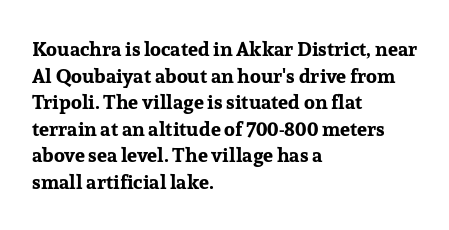
The typography opts for an upright posture over an oblique one. A classic flush-left, rag-right setting is used for this passage. Words appear dense and cohesive because spacing is normal. A full-strength bold gives these letters their thick strokes. Rule under the text: the space is simply empty.
